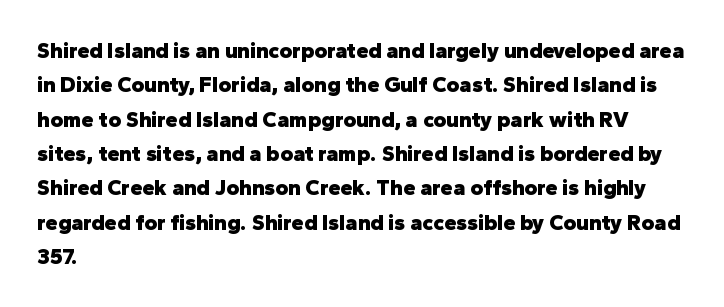
Q: Is the text bold? A: Yes.
Q: Is the text italic (slanted)? A: No, it is upright.
Q: Is the text underlined? A: No.
Q: How is the paragraph aligned? A: Left-aligned.
Q: Is the spacing between letters normal or unusually wide? A: Normal.
Q: Is the spacing between lines tight, normal or loose? A: Normal.
